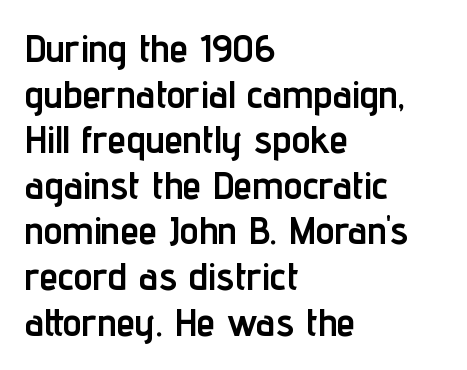
Compared with typical body copy, the letter spacing here is the same. Is this a sans? Yes — the strokes have no serifs. The letters stand straight up with perfectly vertical stems. In CSS terms this would be text-align: left.
